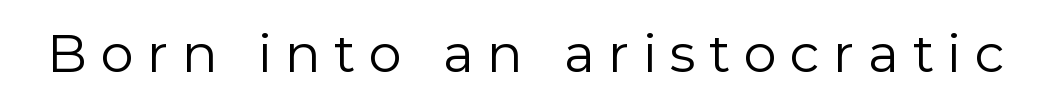
{"serif": "no", "italic": "no", "bold": "no", "weight": "regular", "width": "normal", "stroke_contrast": "low", "x_height": "medium", "monospaced": "no", "underline": "no", "letter_spacing": "wide", "letter_spacing_em": 0.25, "glyph_px": 53}
